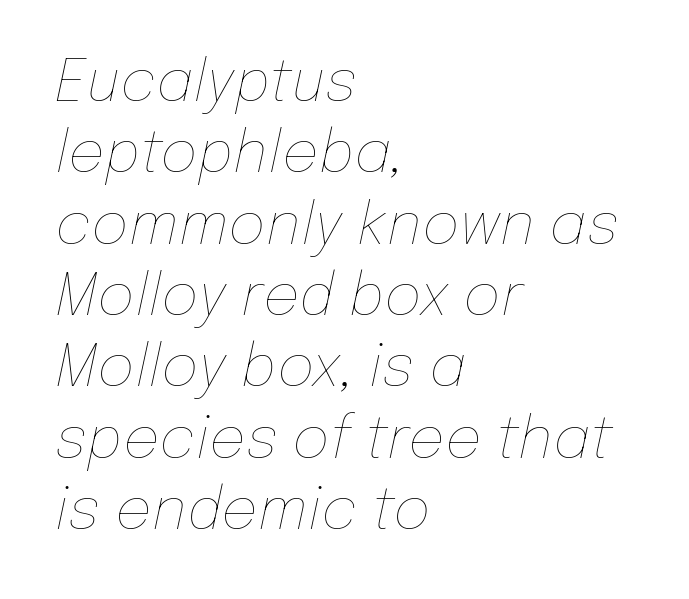
Q: Is the text bold? A: No.
Q: Is the text italic (slanted)? A: Yes, it leans right by about 12 degrees.
Q: Is the text underlined? A: No.
Q: How is the paragraph aligned? A: Left-aligned.
Q: Is the spacing between letters normal or unusually wide? A: Normal.
Q: Width (condensed, normal, or wide)? A: Normal.
Q: Stroke contrast? A: Low.
Q: x-height? A: Medium.
Q: Monospaced? A: No.
